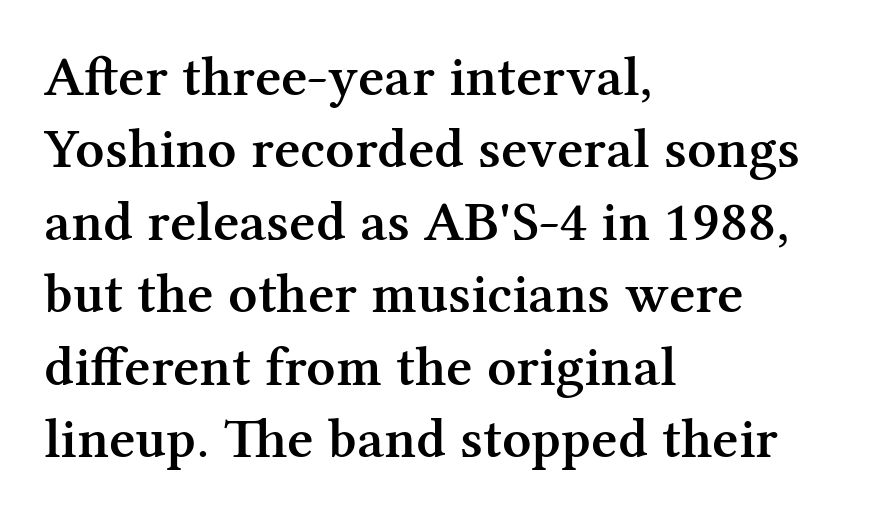
{"serif": "yes", "italic": "no", "bold": "semi", "weight": "semibold", "width": "normal", "stroke_contrast": "medium", "x_height": "medium", "monospaced": "no", "underline": "no", "align": "left", "line_spacing": "normal", "line_spacing_ratio": 1.27, "letter_spacing": "normal", "letter_spacing_em": 0.0, "glyph_px": 57}
